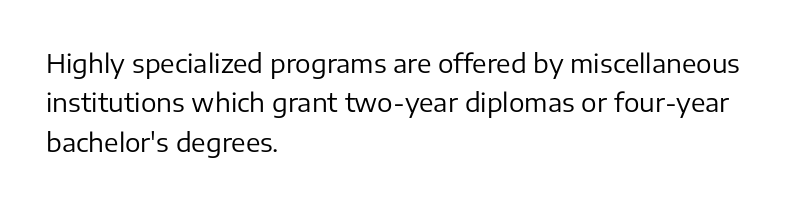
A typesetter would mark this as roman, not italic. Does the leading feel generous? No, just average. The typesetter chose a ragged-right arrangement here. The gaps between neighbouring characters are ordinary and unremarkable. Is this a heavy cut? Hardly; it is regular or lighter. The space directly below the letters is spotless.
